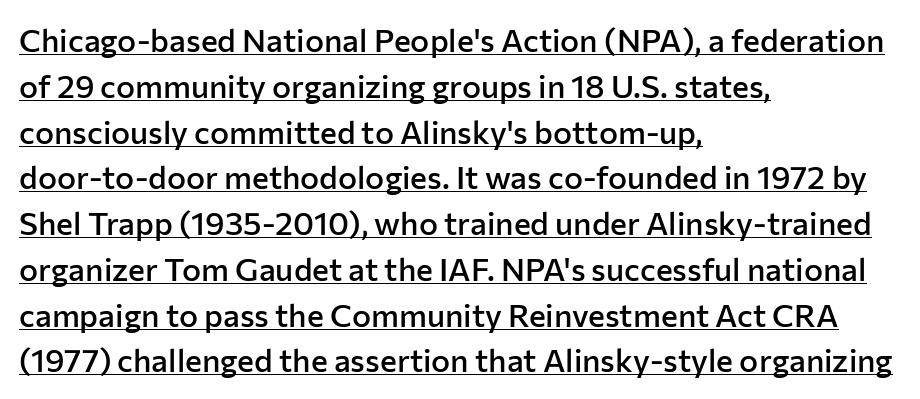
The image shows 32 px semibold sans-serif type, upright; set left-aligned, normal line spacing (1.43x), normal letter spacing, underlined; low stroke contrast and a medium x-height.
